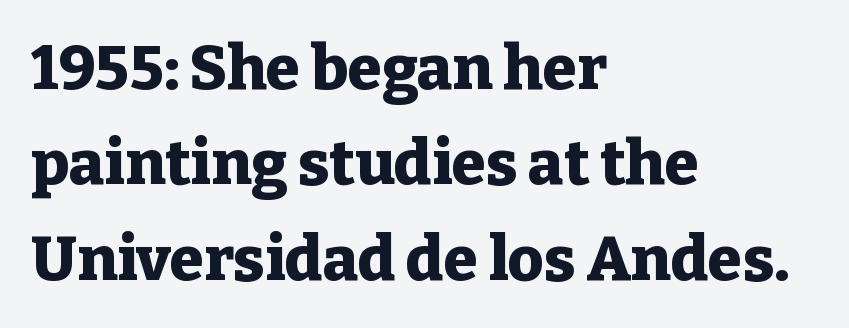
Q: Is the text bold? A: Yes.
Q: Is the text italic (slanted)? A: No, it is upright.
Q: Is the typeface a serif or a sans-serif typeface? A: Serif.
Q: Is the text underlined? A: No.
Q: How is the paragraph aligned? A: Left-aligned.
Q: Is the spacing between letters normal or unusually wide? A: Normal.
Q: Is the spacing between lines tight, normal or loose? A: Normal.
Q: Width (condensed, normal, or wide)? A: Normal.
Q: Stroke contrast? A: Low.
Q: x-height? A: Medium.
Q: Monospaced? A: No.
